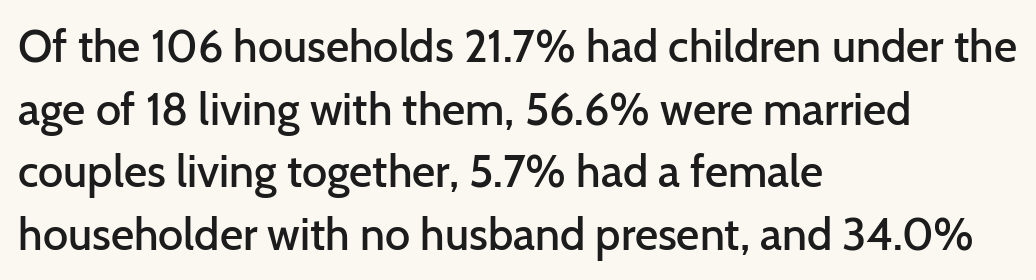
Regarding serifs, this sample does without them. Honestly, the row spacing looks completely unremarkable. This sample uses an upright cut, with every glyph sitting square on the baseline. The face used here is rendered with its standard letterfit. Caption: multi-line text, flush left, ragged right. Spacing verdict: proportional, widths tailored to each character.
